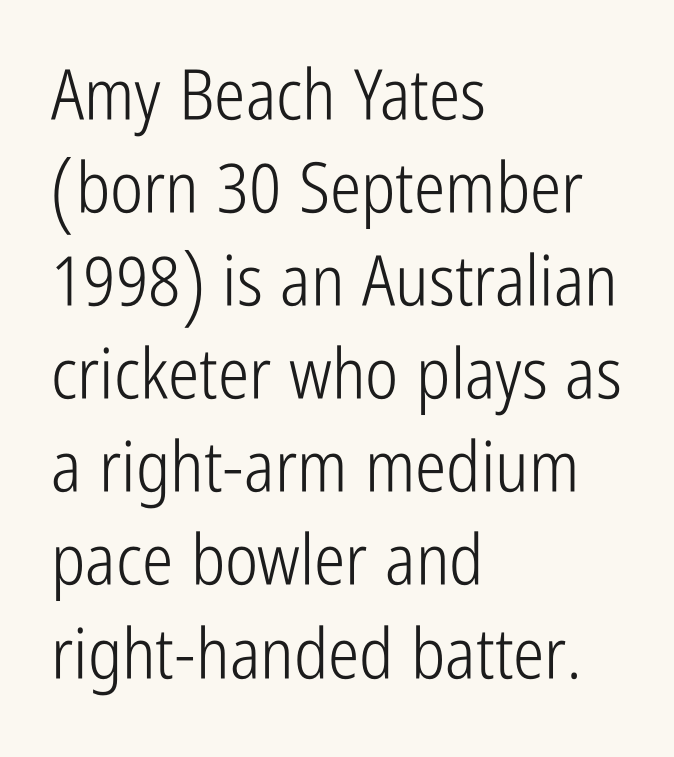
The image shows 70 px light, condensed sans-serif type, upright; set left-aligned, normal line spacing (1.33x), normal letter spacing, not underlined; low stroke contrast and a medium x-height.
